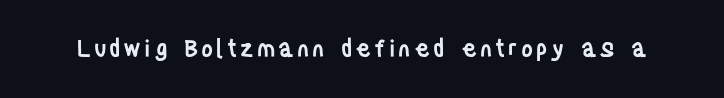
If you drew a line through each stem, it would be perfectly vertical. A bit beefed up — I'd call it semibold rather than bold. Just letters on the line, the space beneath them empty.
